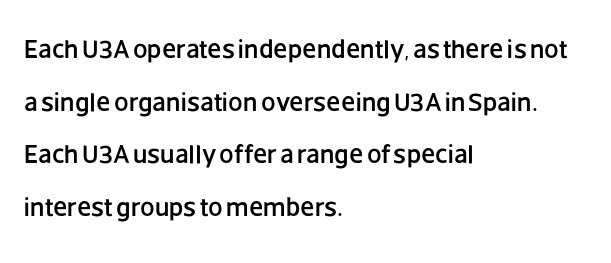
The image shows 26 px text type, upright; set left-aligned, loose line spacing (2.02x), normal letter spacing, not underlined.
